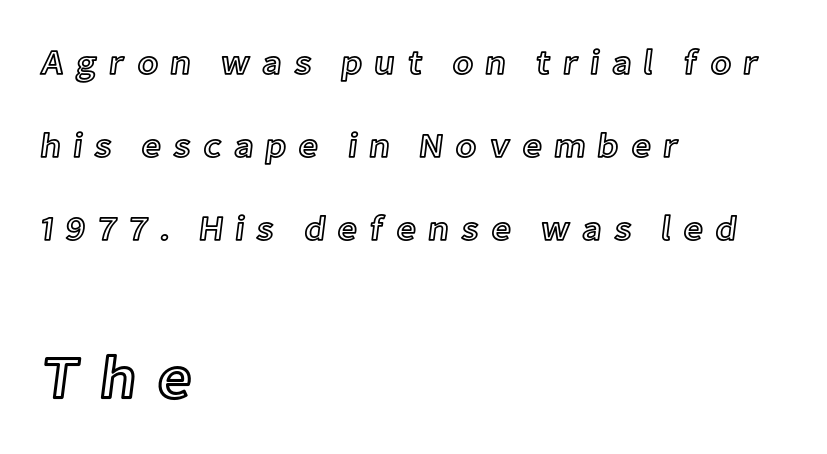
{"width": "normal", "x_height": "medium", "monospaced": "no", "underline": "no", "align": "left", "line_spacing": "loose", "line_spacing_ratio": 2.37, "letter_spacing": "wide", "letter_spacing_em": 0.33, "larger_block": "second", "size_ratio": 1.74, "glyph_px": 61}
